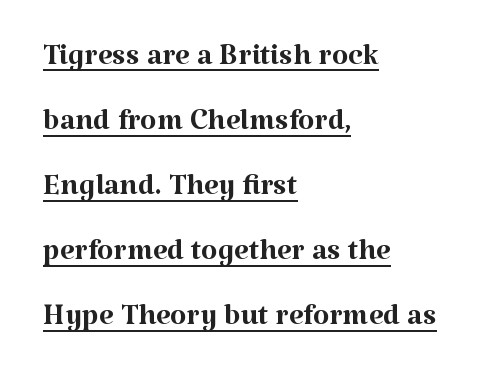
{"serif": "yes", "italic": "no", "bold": "no", "weight": "regular", "width": "normal", "stroke_contrast": "medium", "x_height": "medium", "monospaced": "no", "underline": "yes", "align": "left", "line_spacing": "normal", "line_spacing_ratio": 1.55, "letter_spacing": "normal", "letter_spacing_em": 0.0, "glyph_px": 42}
